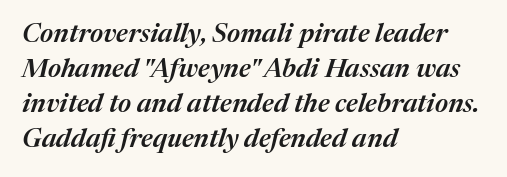
Underline: absent. Typesetter's note: demi weight, one step under bold. One-word summary of the alignment: left. The rendering applies a slant to the glyphs.
